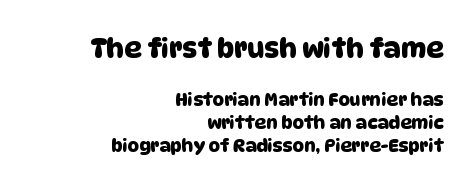
The image shows 27 px text type; set right-aligned, normal line spacing (1.3x), normal letter spacing, not underlined; the first (top) block is 1.5x larger.
